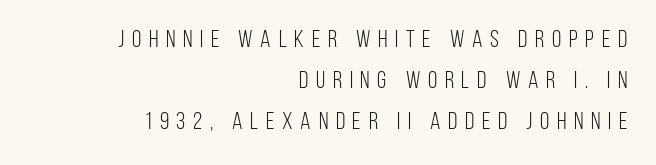
The image shows 24 px text type, upright; set right-aligned, line spacing 1.71x, unusually wide letter spacing (+0.32 em), not underlined.
